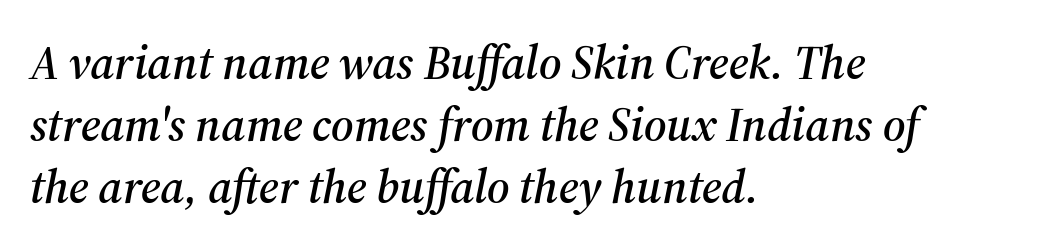
Q: Is the text italic (slanted)? A: Yes, it leans right by about 12 degrees.
Q: Is the typeface a serif or a sans-serif typeface? A: Serif.
Q: Is the text underlined? A: No.
Q: How is the paragraph aligned? A: Left-aligned.
Q: Is the spacing between letters normal or unusually wide? A: Normal.
Q: Is the spacing between lines tight, normal or loose? A: Normal.
Q: Width (condensed, normal, or wide)? A: Normal.
Q: Stroke contrast? A: Medium.
Q: x-height? A: Medium.
Q: Monospaced? A: No.
